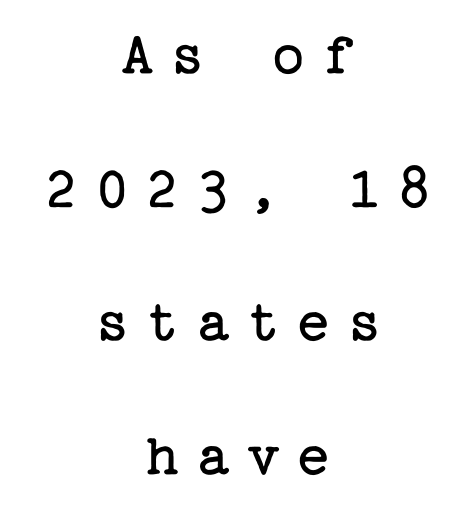
{"serif": "yes", "italic": "no", "bold": "no", "weight": "regular", "width": "normal", "stroke_contrast": "low", "x_height": "medium", "underline": "no", "align": "center", "line_spacing": "loose", "line_spacing_ratio": 2.19, "letter_spacing": "wide", "letter_spacing_em": 0.28, "glyph_px": 61}
